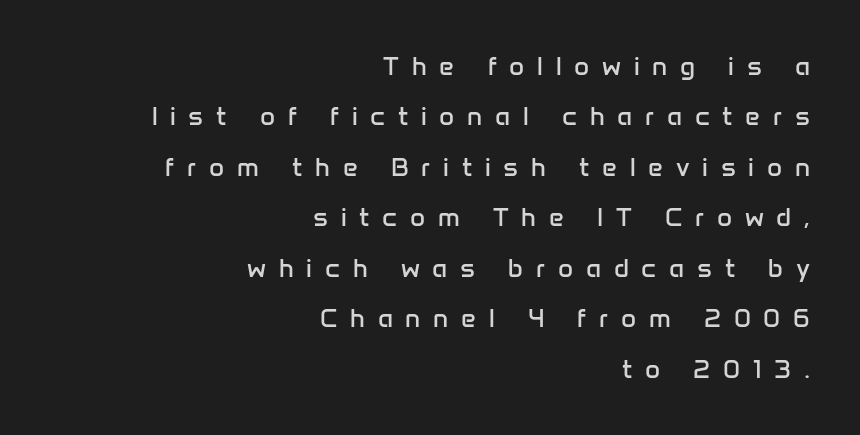
The glyphs are unaccompanied by any horizontal stroke below them. If you measured baseline to baseline, you'd find a long distance. Heaviness? Minimal to ordinary, like unemphasized prose. Unlike italic type, these characters show no tilt at all. The rendering anchors every line to the right-hand side. The line texture is sparse and dotted thanks to wide tracking.
